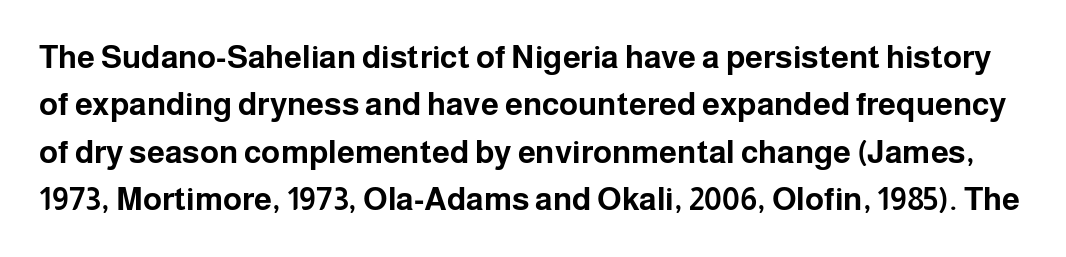
{"serif": "no", "italic": "no", "bold": "yes", "weight": "bold", "width": "normal", "stroke_contrast": "low", "x_height": "medium", "monospaced": "no", "underline": "no", "line_spacing": "normal", "line_spacing_ratio": 1.48, "letter_spacing": "normal", "letter_spacing_em": 0.0, "glyph_px": 32}
